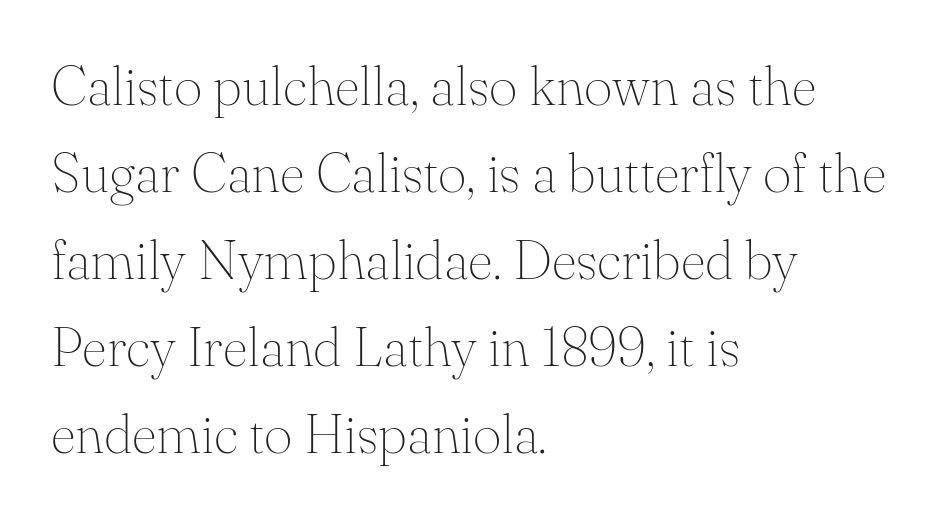
{"serif": "yes", "italic": "no", "bold": "no", "weight": "thin", "width": "normal", "stroke_contrast": "medium", "x_height": "small", "monospaced": "no", "underline": "no", "align": "left", "line_spacing": "normal", "line_spacing_ratio": 1.58, "letter_spacing": "normal", "letter_spacing_em": 0.0, "glyph_px": 55}
